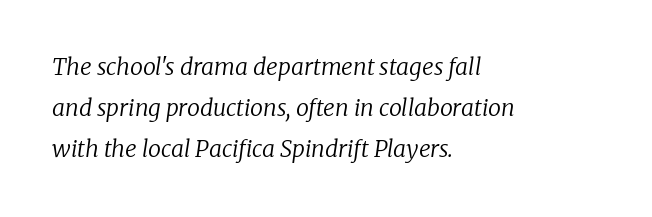
{"italic": "yes", "lean": "right", "slant_degrees": 8, "bold": "no", "underline": "no", "align": "left", "line_spacing_ratio": 1.79, "letter_spacing": "normal", "letter_spacing_em": 0.0, "glyph_px": 23}
